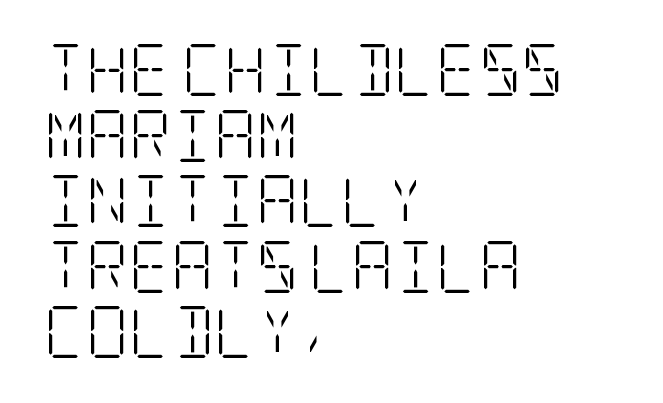
Q: Is the text bold? A: No.
Q: Is the text italic (slanted)? A: No, it is upright.
Q: Is the typeface a serif or a sans-serif typeface? A: Serif.
Q: Is the text underlined? A: No.
Q: How is the paragraph aligned? A: Left-aligned.
Q: Is the spacing between letters normal or unusually wide? A: Normal.
Q: Is the spacing between lines tight, normal or loose? A: Normal.
Q: Width (condensed, normal, or wide)? A: Condensed.
Q: Stroke contrast? A: Low.
Q: x-height? A: Large.
